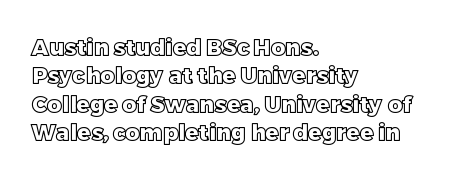
Does extra space separate the letters? No, they use regular spacing. Rows of type keep a routine distance in the vertical direction. Descender tails drop into unmarked territory. No italicization has been applied; the sample stays upright.
